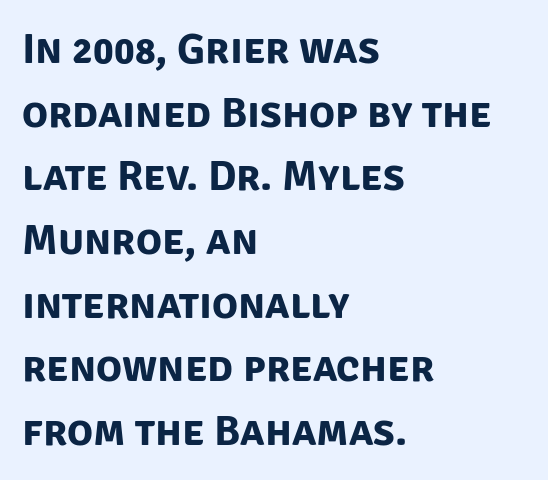
The image shows 43 px bold sans-serif type; set left-aligned, normal line spacing (1.48x), normal letter spacing, not underlined; low stroke contrast and a large x-height.
